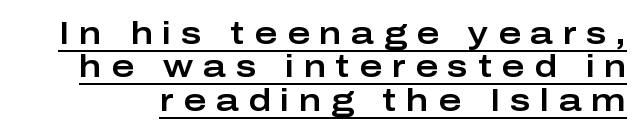
Observe the wide spacing: letters keep a clear distance from each other. The lettering is marked with a stroke running underneath it. Rows of type sit shoulder to shoulder in the vertical direction. You could not count columns in this text — the font is proportionally spaced. Notice how the stems are strictly vertical — no italics here.
